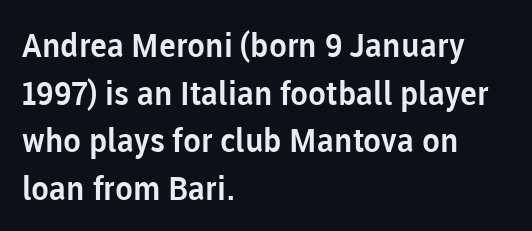
{"serif": "no", "italic": "no", "width": "normal", "stroke_contrast": "low", "x_height": "medium", "monospaced": "no", "underline": "no", "align": "left", "line_spacing": "normal", "line_spacing_ratio": 1.44, "letter_spacing": "normal", "letter_spacing_em": 0.0, "glyph_px": 33}
